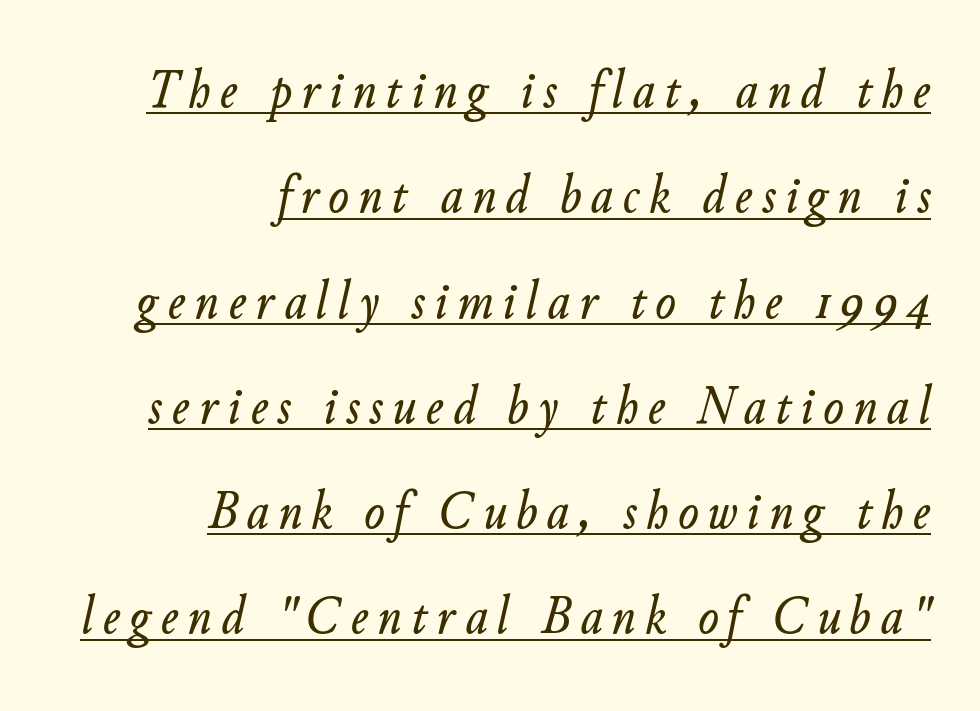
This sample is right-justified, so line beginnings fall wherever the words allow. Would a proofreader flag this as italicized? Yes. Each line of the rendering has a horizontal stroke beneath the glyphs. What's the leading like? Stretched, with rows far apart. A typesetter would call this proportional, since set widths differ per character.
